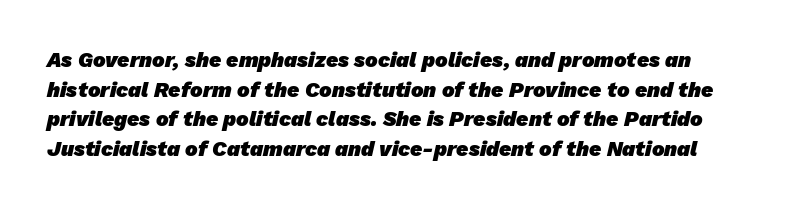
Spacing between characters is what you'd get straight out of the box. Its strokes are broad and dark, the hallmark of bold type. The lines sit at an ordinary, default distance from one another. Decoration check: the copy has no underline.
